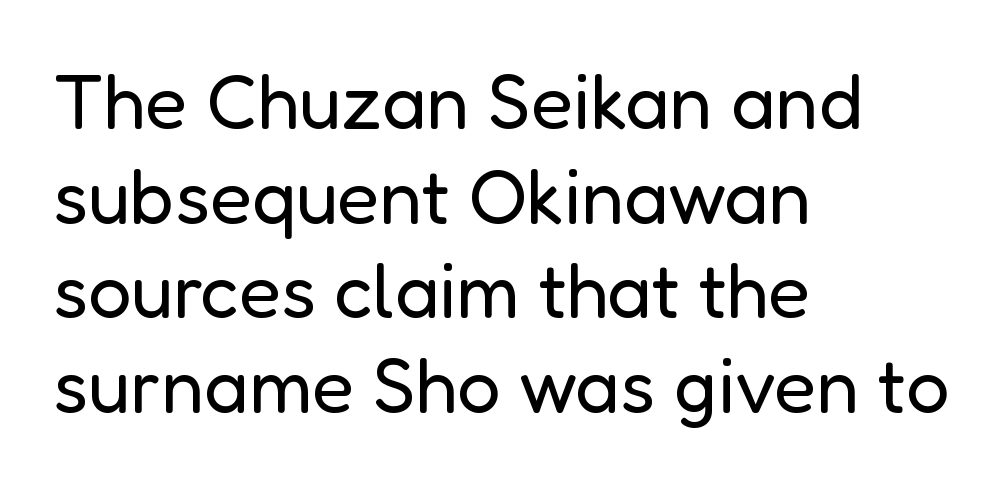
The image shows 77 px regular-weight sans-serif type, upright; set left-aligned, line spacing 1.23x, normal letter spacing, not underlined; low stroke contrast and a medium x-height.
